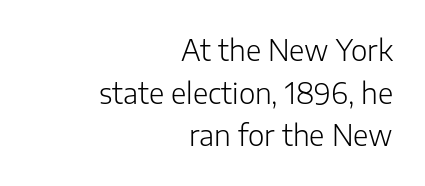
{"serif": "no", "italic": "no", "bold": "no", "weight": "light", "width": "normal", "stroke_contrast": "low", "x_height": "medium", "monospaced": "no", "underline": "no", "align": "right", "line_spacing": "normal", "line_spacing_ratio": 1.52, "letter_spacing": "normal", "letter_spacing_em": 0.0, "glyph_px": 28}
